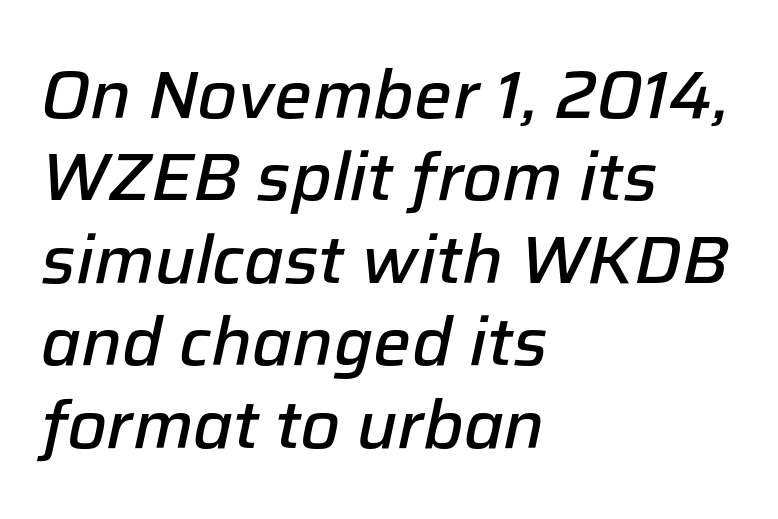
Q: Is the text bold? A: Semi-bold.
Q: Is the text italic (slanted)? A: Yes, it leans right by about 12 degrees.
Q: Is the text underlined? A: No.
Q: How is the paragraph aligned? A: Left-aligned.
Q: Is the spacing between letters normal or unusually wide? A: Normal.
Q: Width (condensed, normal, or wide)? A: Normal.
Q: Stroke contrast? A: Low.
Q: x-height? A: Medium.
Q: Monospaced? A: No.
